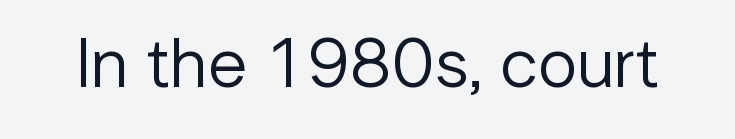
Proportional: the letters do not fall into vertical columns. The passage shown is not bold in any degree. Examine the stroke ends and you'll find no serifs. Each row of text sits above clean, open space. No extra tracking has been applied to these lines. In terms of posture, this sample is upright.
